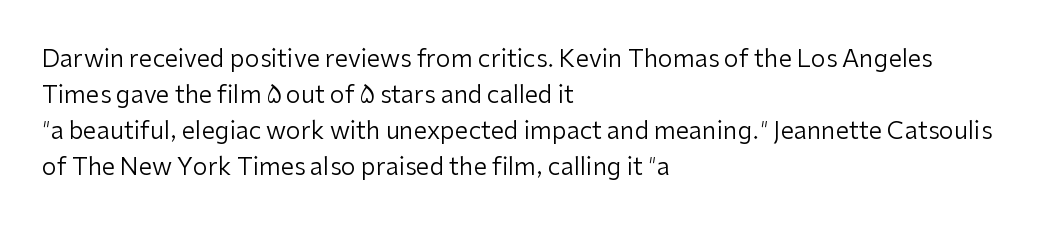
Q: Is the text bold? A: No.
Q: Is the text italic (slanted)? A: No, it is upright.
Q: Is the text underlined? A: No.
Q: How is the paragraph aligned? A: Left-aligned.
Q: Is the spacing between letters normal or unusually wide? A: Normal.
Q: Is the spacing between lines tight, normal or loose? A: Normal.
